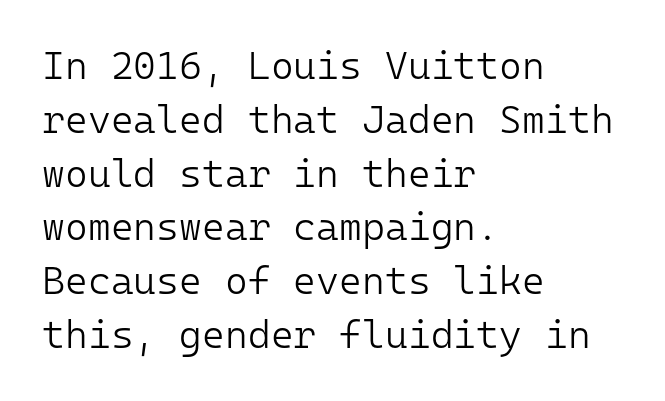
{"serif": "no", "italic": "no", "bold": "no", "weight": "light", "width": "normal", "stroke_contrast": "low", "x_height": "medium", "monospaced": "yes", "underline": "no", "align": "left", "line_spacing": "normal", "line_spacing_ratio": 1.38, "letter_spacing": "normal", "letter_spacing_em": 0.0, "glyph_px": 39}
